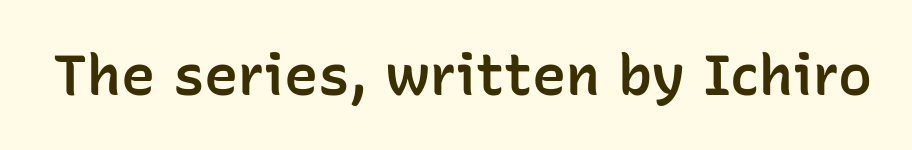
{"serif": "no", "italic": "no", "bold": "semi", "weight": "semibold", "width": "normal", "stroke_contrast": "low", "x_height": "medium", "monospaced": "no", "underline": "no", "letter_spacing": "normal", "letter_spacing_em": 0.0, "glyph_px": 57}
